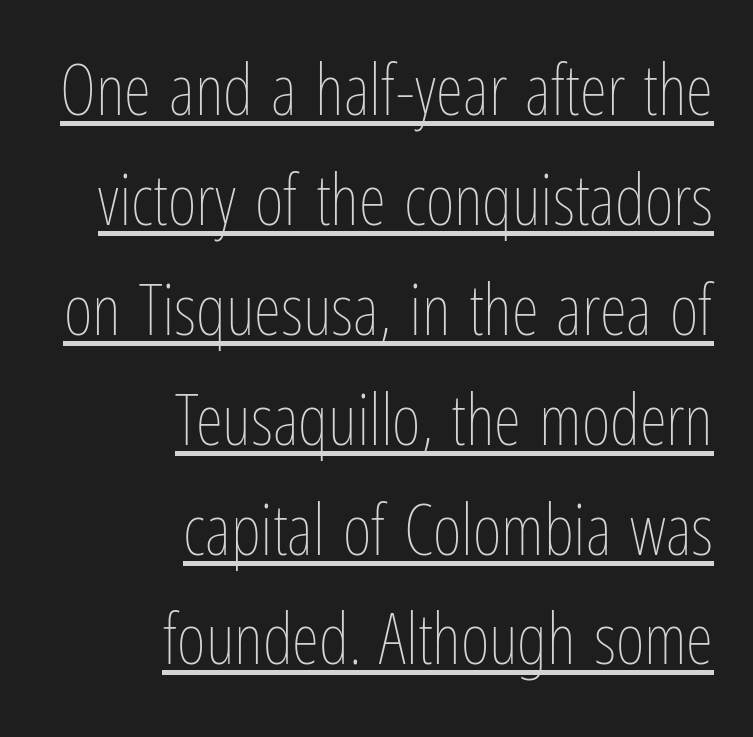
The image shows 70 px thin, condensed type, upright; set right-aligned, normal line spacing (1.57x), normal letter spacing, underlined; low stroke contrast and a medium x-height.
